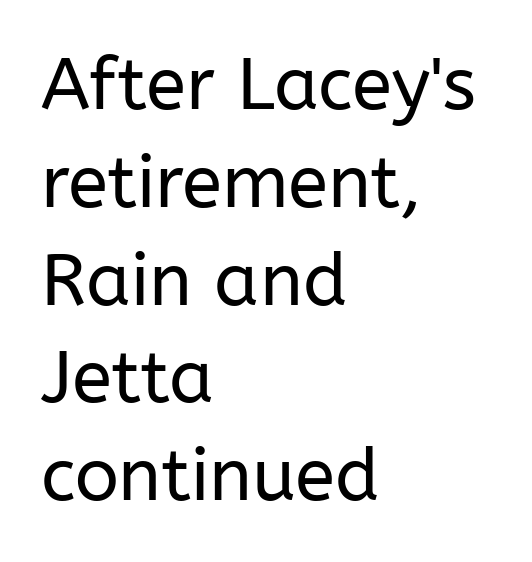
{"serif": "no", "italic": "no", "bold": "no", "weight": "regular", "width": "normal", "stroke_contrast": "low", "x_height": "medium", "monospaced": "no", "underline": "no", "align": "left", "line_spacing": "normal", "line_spacing_ratio": 1.34, "letter_spacing": "normal", "letter_spacing_em": 0.0, "glyph_px": 73}
